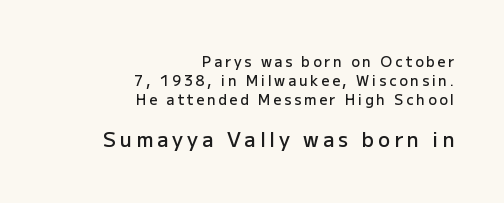
Q: Is the text bold? A: Semi-bold.
Q: Is the text italic (slanted)? A: No, it is upright.
Q: Is the text underlined? A: No.
Q: How is the paragraph aligned? A: Right-aligned.
Q: Is the spacing between letters normal or unusually wide? A: Unusually wide.
Q: Is the spacing between lines tight, normal or loose? A: Normal.
Q: Which block of text is set in a larger size, the first (top) or the second (bottom)? A: The second (bottom) one.
